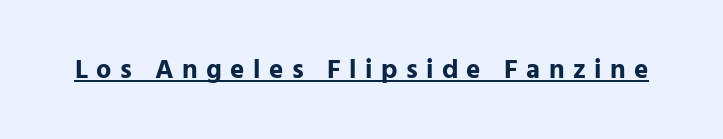
{"italic": "no", "bold": "yes", "underline": "yes", "letter_spacing": "wide", "letter_spacing_em": 0.31, "glyph_px": 27}
